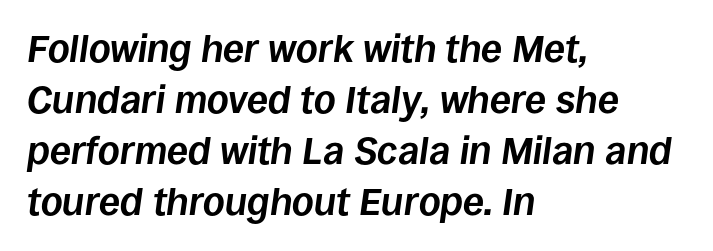
Q: Is the text bold? A: Yes.
Q: Is the text italic (slanted)? A: Yes, it leans right by about 8 degrees.
Q: Is the text underlined? A: No.
Q: How is the paragraph aligned? A: Left-aligned.
Q: Is the spacing between letters normal or unusually wide? A: Normal.
Q: Is the spacing between lines tight, normal or loose? A: Normal.
Q: Width (condensed, normal, or wide)? A: Normal.
Q: Stroke contrast? A: Low.
Q: x-height? A: Large.
Q: Monospaced? A: No.
